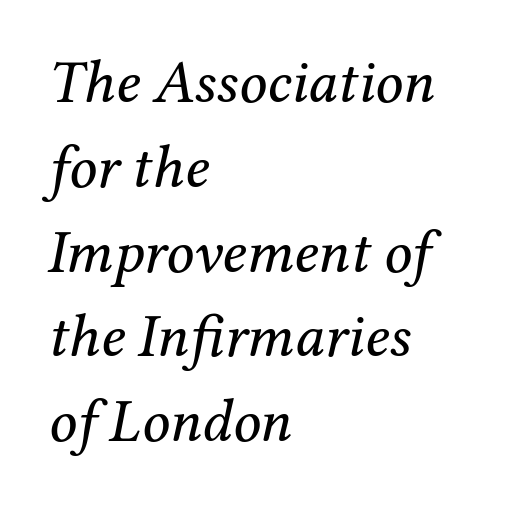
Q: Is the text bold? A: No.
Q: Is the text italic (slanted)? A: Yes, it leans right by about 12 degrees.
Q: Is the typeface a serif or a sans-serif typeface? A: Serif.
Q: Is the text underlined? A: No.
Q: How is the paragraph aligned? A: Left-aligned.
Q: Is the spacing between letters normal or unusually wide? A: Normal.
Q: Is the spacing between lines tight, normal or loose? A: Normal.
Q: Width (condensed, normal, or wide)? A: Normal.
Q: Stroke contrast? A: Medium.
Q: x-height? A: Medium.
Q: Monospaced? A: No.
